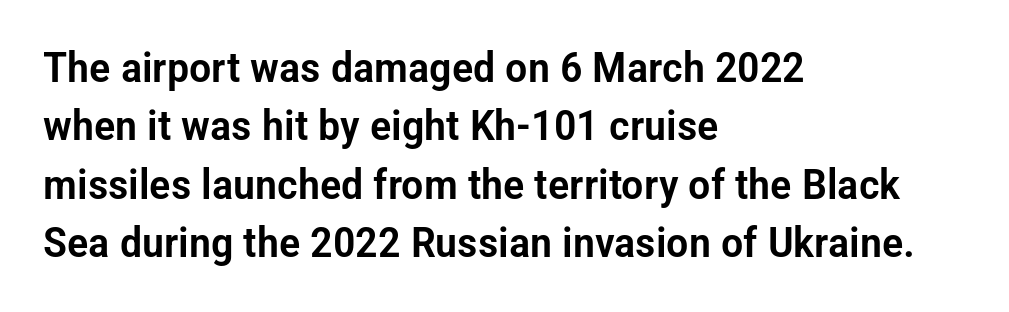
Q: Is the text italic (slanted)? A: No, it is upright.
Q: Is the typeface a serif or a sans-serif typeface? A: Sans-serif.
Q: Is the text underlined? A: No.
Q: How is the paragraph aligned? A: Left-aligned.
Q: Is the spacing between letters normal or unusually wide? A: Normal.
Q: Is the spacing between lines tight, normal or loose? A: Normal.
Q: Width (condensed, normal, or wide)? A: Condensed.
Q: Stroke contrast? A: Low.
Q: x-height? A: Medium.
Q: Monospaced? A: No.
